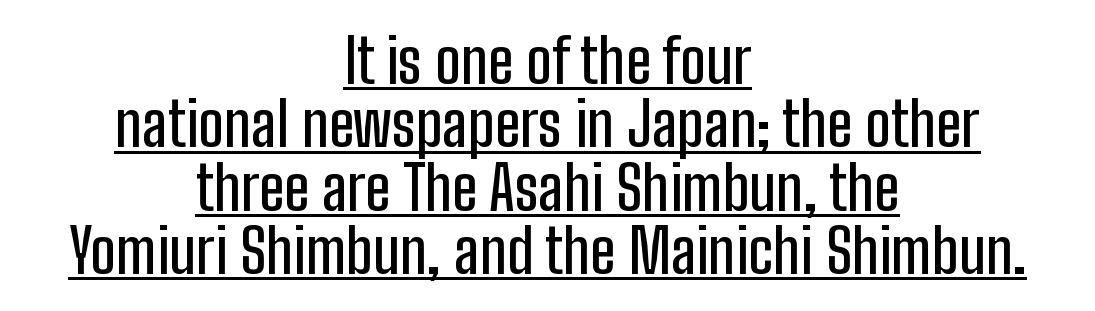
{"serif": "no", "italic": "no", "width": "condensed", "stroke_contrast": "low", "x_height": "medium", "monospaced": "no", "underline": "yes", "align": "center", "line_spacing": "tight", "line_spacing_ratio": 1.04, "letter_spacing": "normal", "letter_spacing_em": 0.0, "glyph_px": 61}
